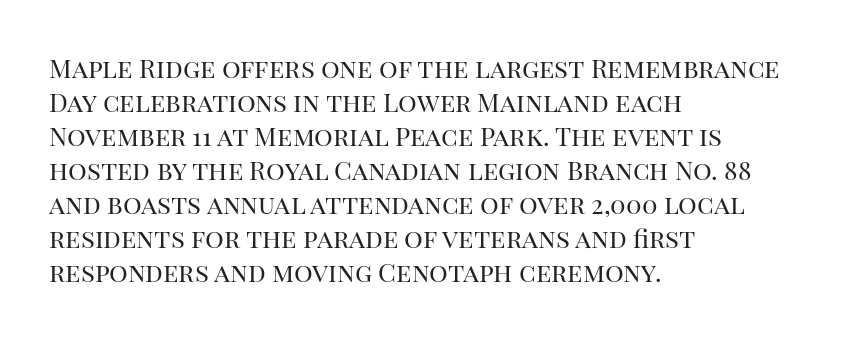
The image shows 26 px text type, upright; set left-aligned, normal line spacing (1.31x), normal letter spacing, not underlined.
